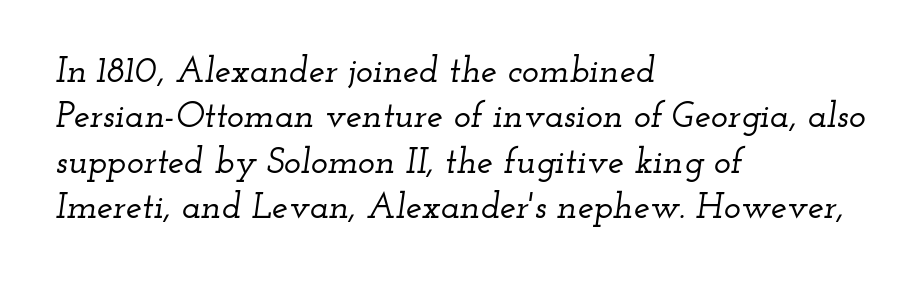
Leftover space on each line is placed entirely after the last word. The face used here is rendered with its standard letterfit. You can tell it's italic because the verticals aren't actually vertical. Any mark beneath the type? The region is blank.
